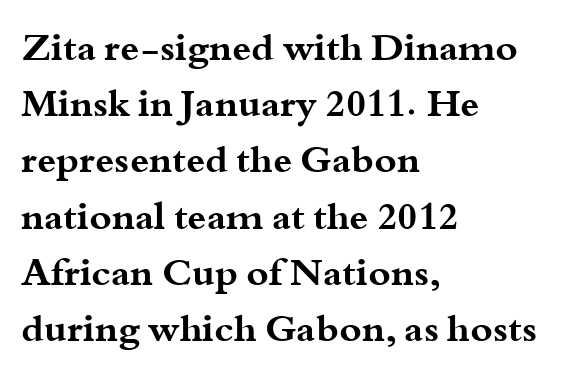
Letterform terminals end in serifs throughout the passage. What's the leading like? Ordinary, nothing unusual. Varying glyph widths throughout — classic text-font behaviour. Leftover space on each line is placed entirely after the last word. These lines carry a lot of weight — the face is fully bold.
